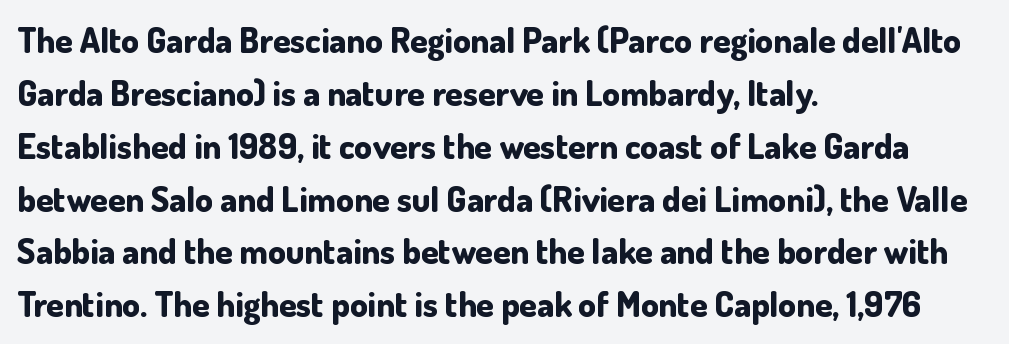
These lines keep a tight, regular rhythm from letter to letter. The passage shown is emphatically bold. The letters advance in unequal steps, a hallmark of proportional type. Bare-footed words on every line.
